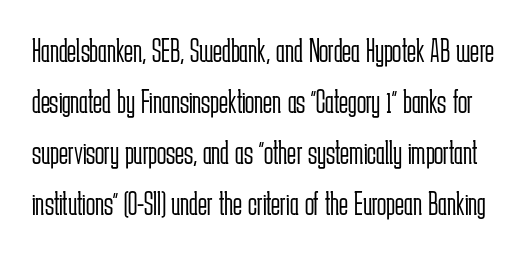
The image shows 34 px light, condensed sans-serif type, upright; set normal line spacing (1.5x), normal letter spacing, not underlined; low stroke contrast and a medium x-height.
